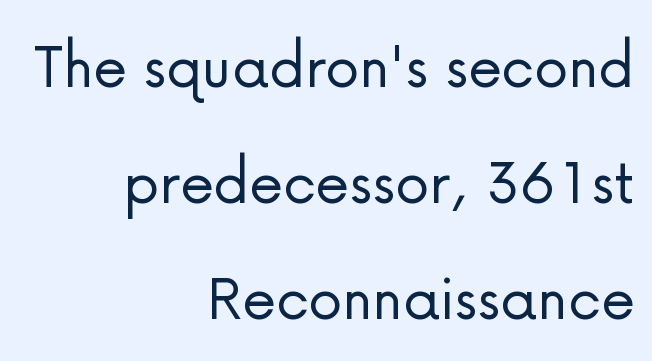
The image shows 69 px light sans-serif type, upright; set right-aligned, normal line spacing (1.68x), normal letter spacing, not underlined; low stroke contrast and a medium x-height.
